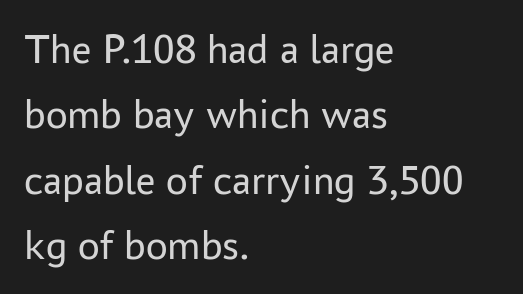
The image shows 43 px regular-weight sans-serif type, upright; set left-aligned, normal line spacing (1.52x), normal letter spacing, not underlined; low stroke contrast and a medium x-height.
